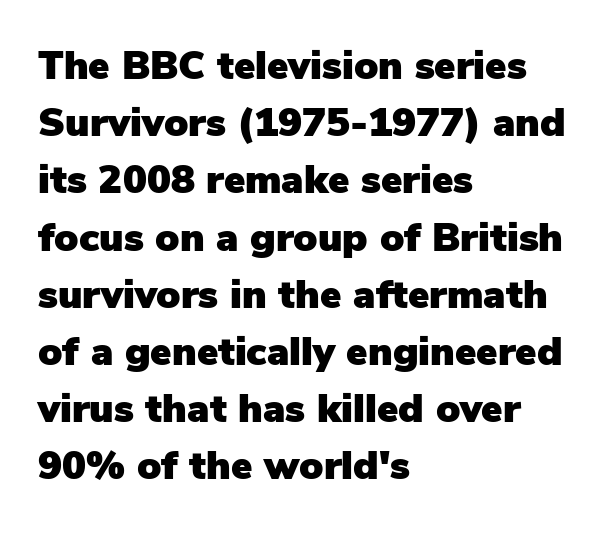
Q: Is the text italic (slanted)? A: No, it is upright.
Q: Is the typeface a serif or a sans-serif typeface? A: Sans-serif.
Q: Is the text underlined? A: No.
Q: How is the paragraph aligned? A: Left-aligned.
Q: Is the spacing between letters normal or unusually wide? A: Normal.
Q: Is the spacing between lines tight, normal or loose? A: Normal.
Q: Width (condensed, normal, or wide)? A: Normal.
Q: Stroke contrast? A: Low.
Q: x-height? A: Medium.
Q: Monospaced? A: No.
